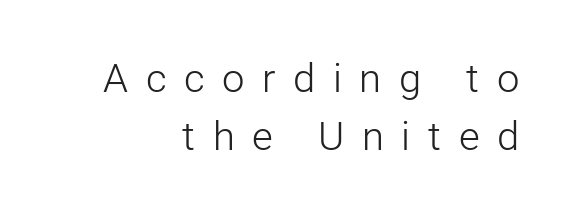
The area under the type is left untouched. This sample is right-justified, so line beginnings fall wherever the words allow. The lettering holds an erect, upright posture throughout. Normally led — the rows are evenly, conventionally spaced. The face used here is proportionally spaced, like ordinary book or web type. This sample uses a sans-serif face.
